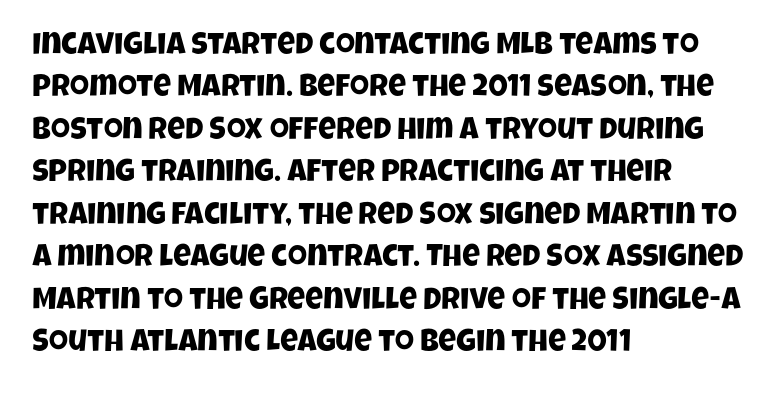
{"serif": "no", "width": "condensed", "stroke_contrast": "low", "x_height": "large", "monospaced": "no", "underline": "no", "align": "left", "line_spacing": "normal", "line_spacing_ratio": 1.37, "letter_spacing": "normal", "letter_spacing_em": 0.0, "glyph_px": 31}
